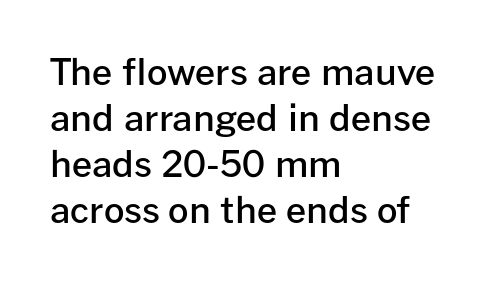
{"serif": "no", "italic": "no", "bold": "semi", "weight": "semibold", "width": "normal", "stroke_contrast": "low", "x_height": "medium", "monospaced": "no", "underline": "no", "align": "left", "line_spacing": "normal", "line_spacing_ratio": 1.28, "letter_spacing": "normal", "letter_spacing_em": 0.0, "glyph_px": 36}
